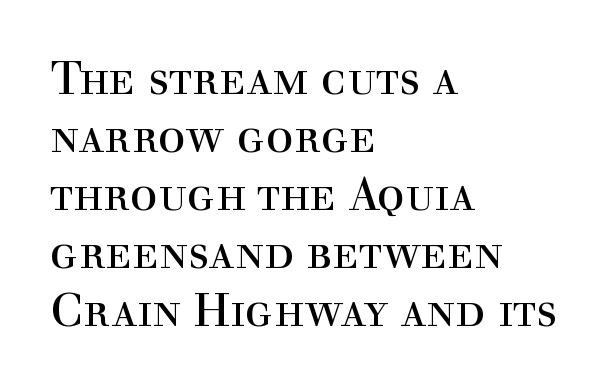
{"serif": "yes", "italic": "no", "bold": "no", "weight": "regular", "width": "normal", "x_height": "medium", "monospaced": "no", "underline": "no", "align": "left", "line_spacing": "normal", "line_spacing_ratio": 1.26, "letter_spacing": "normal", "letter_spacing_em": 0.0, "glyph_px": 46}
